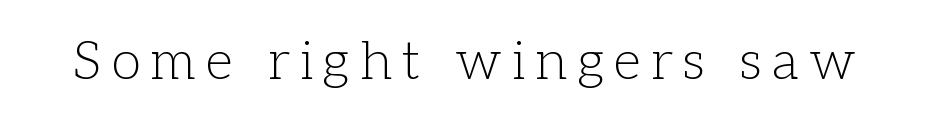
The image shows 54 px light serif type, upright; set not underlined; low stroke contrast and a medium x-height.
